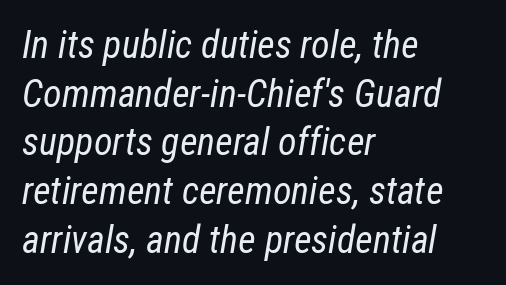
{"italic": "yes", "lean": "right", "slant_degrees": 12, "bold": "no", "weight": "regular", "width": "condensed", "stroke_contrast": "low", "x_height": "medium", "monospaced": "no", "underline": "no", "align": "left", "line_spacing": "normal", "line_spacing_ratio": 1.28, "letter_spacing": "normal", "letter_spacing_em": 0.0, "glyph_px": 38}
